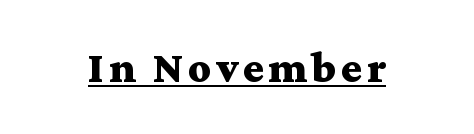
The typesetter has applied underlining to the passage shown. The letters stand upright; this is a roman face. A full-strength bold gives these letters their thick strokes. These lines are composed in type with serifs. Looks like regular typesetting: each glyph gets only the width it needs.
